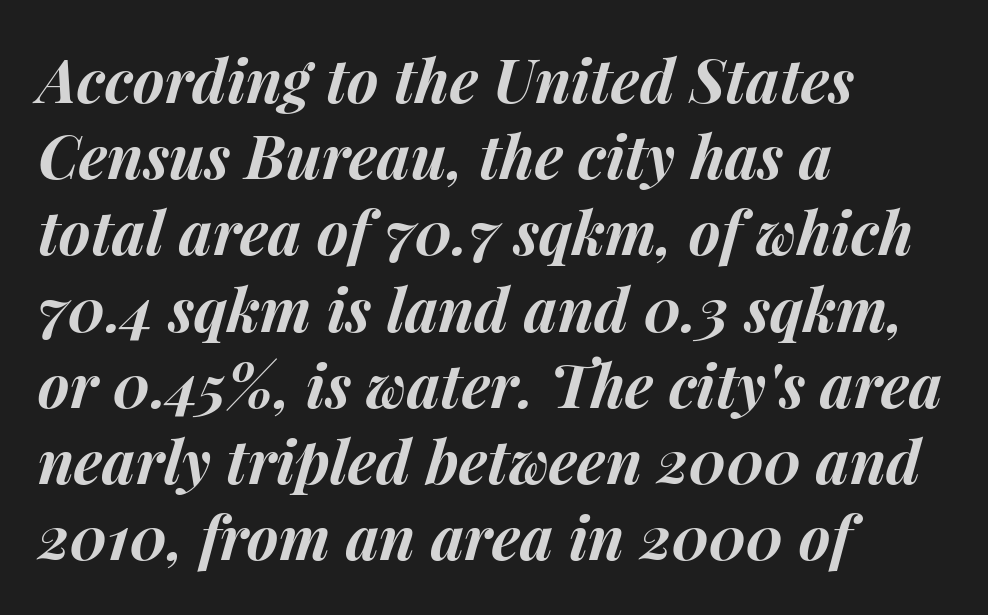
Q: Is the text bold? A: Yes.
Q: Is the text italic (slanted)? A: Yes, it leans right by about 15 degrees.
Q: Is the text underlined? A: No.
Q: How is the paragraph aligned? A: Left-aligned.
Q: Is the spacing between letters normal or unusually wide? A: Normal.
Q: Is the spacing between lines tight, normal or loose? A: Normal.
Q: Width (condensed, normal, or wide)? A: Normal.
Q: Stroke contrast? A: Medium.
Q: x-height? A: Medium.
Q: Monospaced? A: No.
